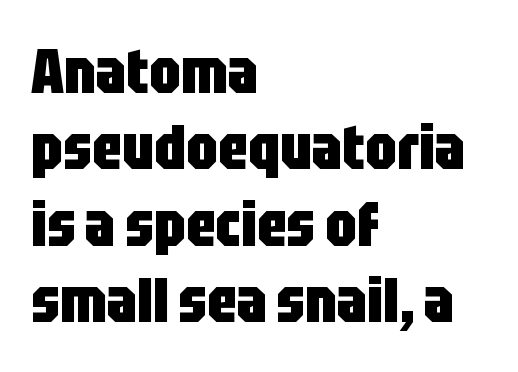
The image shows 62 px heavy, condensed sans-serif type, upright; set left-aligned, line spacing 1.23x, normal letter spacing, not underlined; low stroke contrast and a large x-height.
